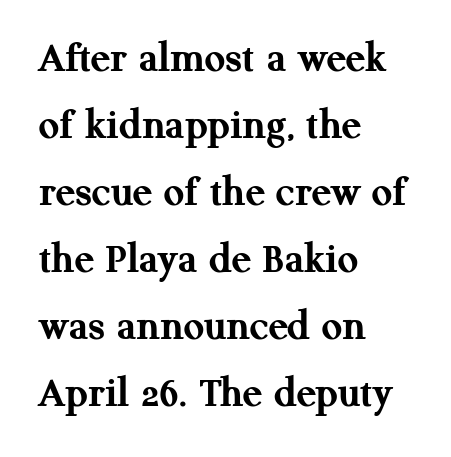
The image shows 45 px semibold serif type, upright; set left-aligned, normal line spacing (1.49x), normal letter spacing, not underlined; medium stroke contrast and a medium x-height.
